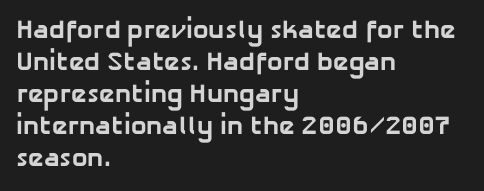
{"bold": "yes", "underline": "no", "align": "left", "line_spacing_ratio": 1.23, "letter_spacing": "normal", "letter_spacing_em": 0.0, "glyph_px": 26}
